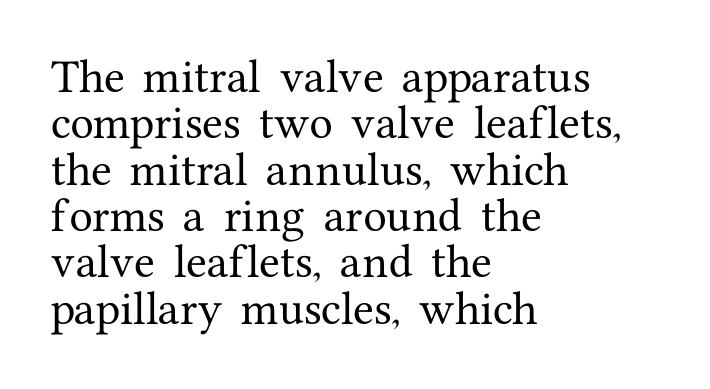
The image shows 38 px serif type, upright; set left-aligned, line spacing 1.22x, normal letter spacing, not underlined; medium stroke contrast and a medium x-height.
